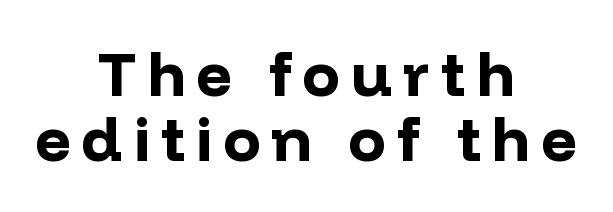
Q: Is the text bold? A: Yes.
Q: Is the text italic (slanted)? A: No, it is upright.
Q: Is the typeface a serif or a sans-serif typeface? A: Sans-serif.
Q: Is the text underlined? A: No.
Q: How is the paragraph aligned? A: Centered.
Q: Is the spacing between lines tight, normal or loose? A: Tight.
Q: Width (condensed, normal, or wide)? A: Normal.
Q: Stroke contrast? A: Low.
Q: x-height? A: Medium.
Q: Monospaced? A: No.
